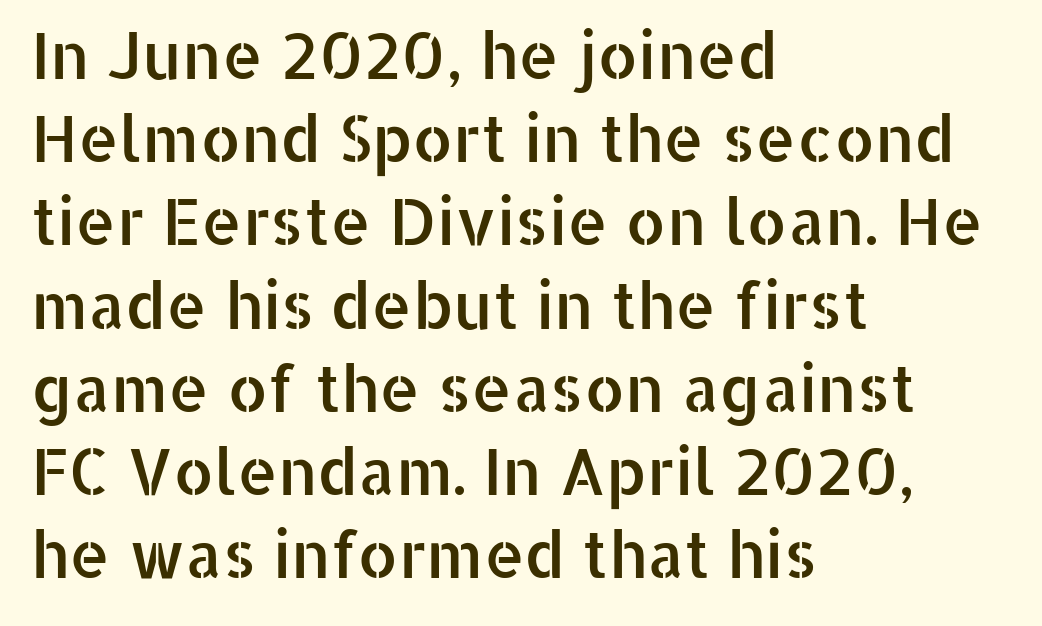
The image shows 64 px sans-serif type, upright; set left-aligned, normal line spacing (1.3x), normal letter spacing, not underlined; low stroke contrast and a medium x-height.
